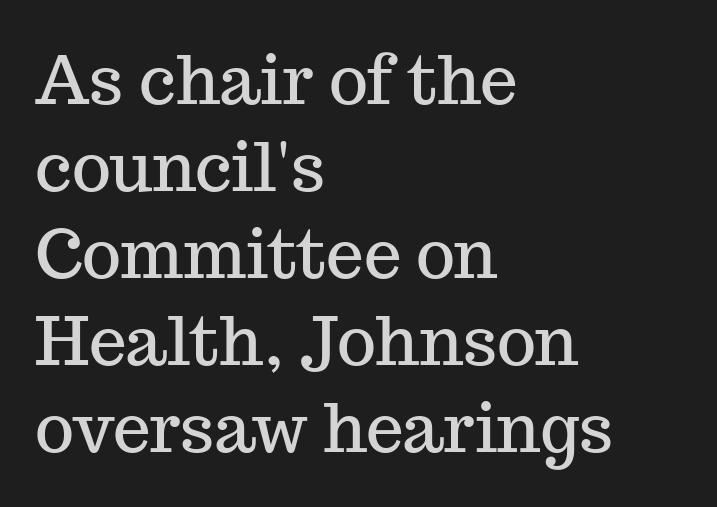
The image shows 67 px serif type, upright; set left-aligned, normal line spacing (1.3x), normal letter spacing, not underlined; medium stroke contrast and a medium x-height.
